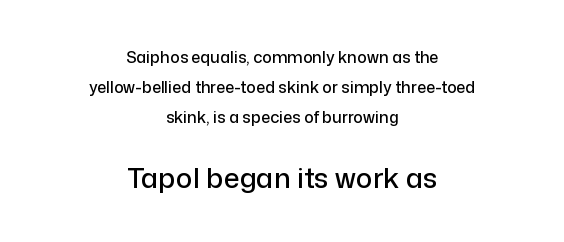
{"serif": "no", "italic": "no", "width": "normal", "stroke_contrast": "low", "x_height": "medium", "monospaced": "no", "underline": "no", "align": "center", "line_spacing_ratio": 1.86, "letter_spacing": "normal", "letter_spacing_em": 0.0, "larger_block": "second", "size_ratio": 1.75, "glyph_px": 28}
